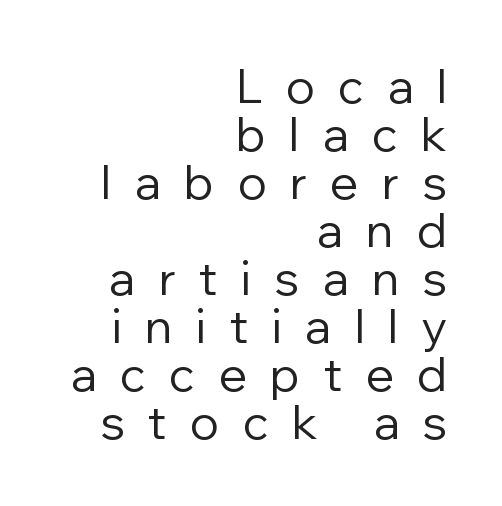
No italicization has been applied; the sample stays upright. Glyph-to-glyph distance is far greater than everyday printed text. The letters carry no serifs — their stems end cleanly without finishing strokes. One-word summary of the alignment: right.
